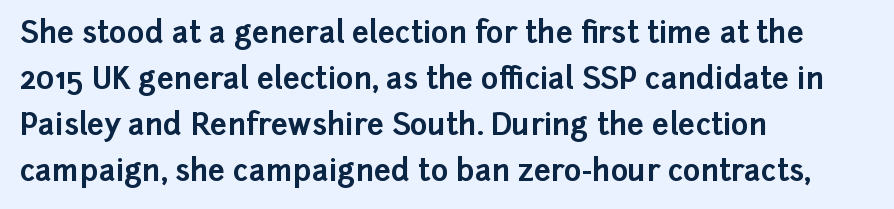
The rag falls on the right side of this text block. Italic: no, the glyphs are upright roman. This sample has the flowing, uneven cadence of proportional lettering. No feet cap the strokes, marking this as sans-serif type.
